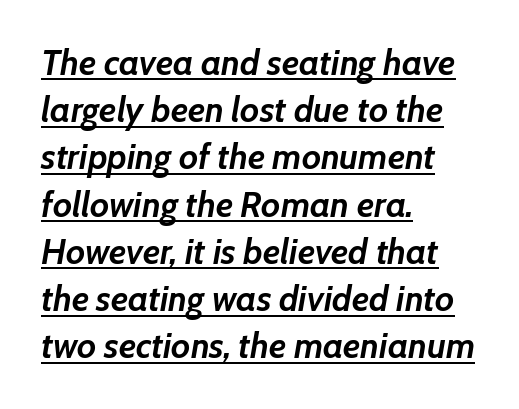
These words are printed bold, with thick strokes throughout. Italic: yes, the glyphs are oblique. Each letter keeps its own natural width here, so spacing adapts to shape. Students, note that the glyphs here touch the page at normal intervals. Descenders here cross a horizontal rule under the line.
